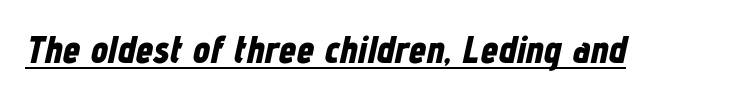
The image shows 39 px bold, condensed type, italic (leaning right); set normal letter spacing, underlined; low stroke contrast and a medium x-height.
